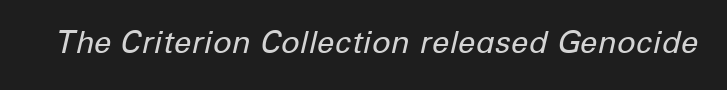
{"italic": "yes", "lean": "right", "slant_degrees": 12, "bold": "no", "weight": "regular", "width": "normal", "stroke_contrast": "low", "x_height": "medium", "monospaced": "no", "underline": "no", "letter_spacing": "normal", "letter_spacing_em": 0.0, "glyph_px": 31}
